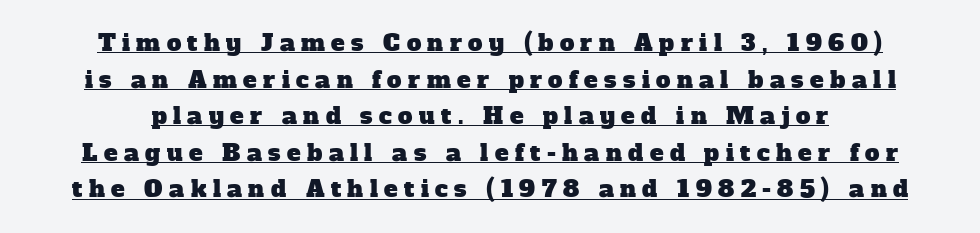
A student would call this center alignment; a typographer would say set centered. These lines sit exactly where default settings would place them. In designer terms, the underline attribute is active on this setting. Substantial extra tracking has been applied to these lines.
